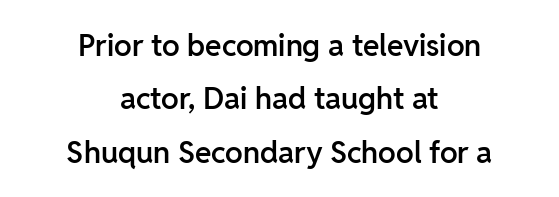
Q: Is the text bold? A: Semi-bold.
Q: Is the text italic (slanted)? A: No, it is upright.
Q: Is the typeface a serif or a sans-serif typeface? A: Sans-serif.
Q: Is the text underlined? A: No.
Q: How is the paragraph aligned? A: Centered.
Q: Is the spacing between letters normal or unusually wide? A: Normal.
Q: Width (condensed, normal, or wide)? A: Normal.
Q: Stroke contrast? A: Low.
Q: x-height? A: Medium.
Q: Monospaced? A: No.
